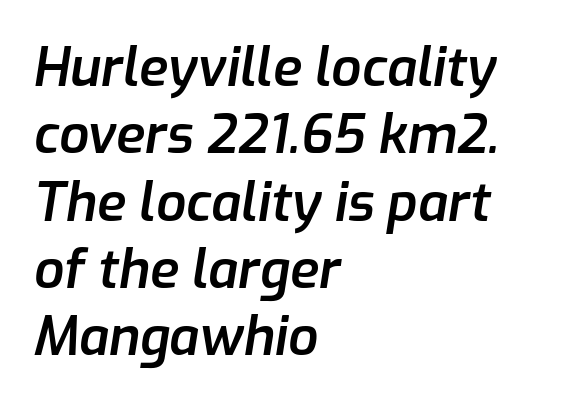
{"italic": "yes", "lean": "right", "slant_degrees": 9, "bold": "semi", "weight": "semibold", "width": "normal", "stroke_contrast": "low", "x_height": "medium", "monospaced": "no", "underline": "no", "align": "left", "line_spacing": "normal", "line_spacing_ratio": 1.27, "letter_spacing": "normal", "letter_spacing_em": 0.0, "glyph_px": 53}
